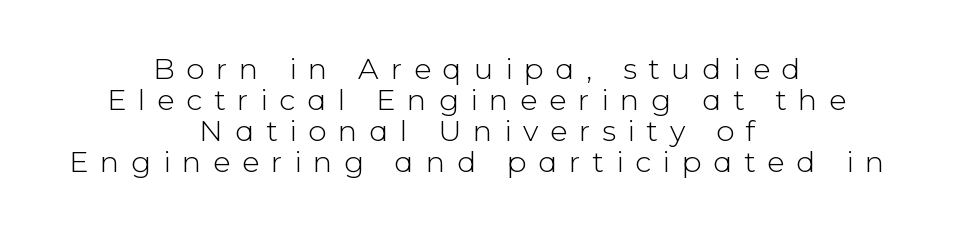
{"serif": "no", "italic": "no", "bold": "no", "weight": "light", "width": "normal", "stroke_contrast": "low", "x_height": "medium", "monospaced": "no", "underline": "no", "align": "center", "line_spacing": "tight", "line_spacing_ratio": 1.07, "letter_spacing": "wide", "letter_spacing_em": 0.4, "glyph_px": 29}
